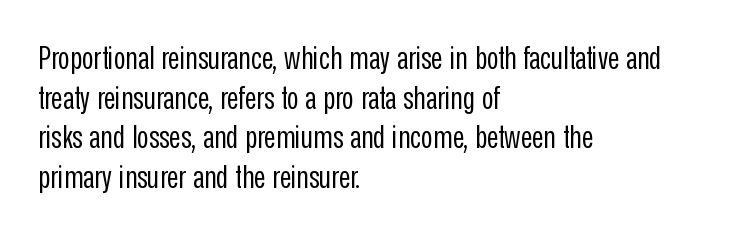
Here the glyphs are tracked normally, forming tight word shapes. Designer's note — italics off, roman on. Do the characters align in a grid? No, the font is proportional. Are there feet on the stems? There aren't — it's a sans.
